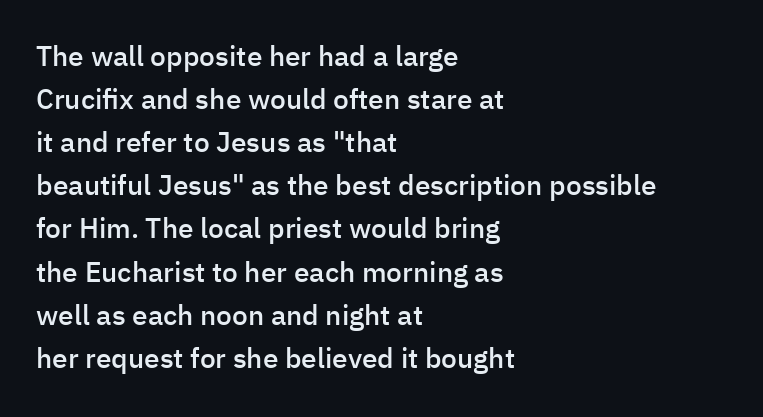
Q: Is the text bold? A: Semi-bold.
Q: Is the text italic (slanted)? A: No, it is upright.
Q: Is the typeface a serif or a sans-serif typeface? A: Sans-serif.
Q: Is the text underlined? A: No.
Q: How is the paragraph aligned? A: Left-aligned.
Q: Is the spacing between letters normal or unusually wide? A: Normal.
Q: Is the spacing between lines tight, normal or loose? A: Normal.
Q: Width (condensed, normal, or wide)? A: Normal.
Q: Stroke contrast? A: Low.
Q: x-height? A: Medium.
Q: Monospaced? A: No.
